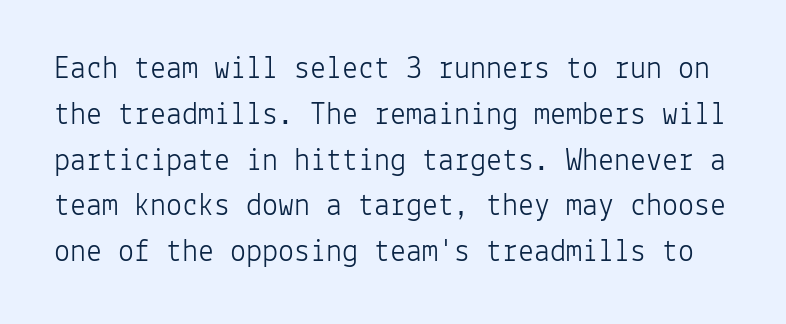
Q: Is the text bold? A: No.
Q: Is the text italic (slanted)? A: No, it is upright.
Q: Is the typeface a serif or a sans-serif typeface? A: Sans-serif.
Q: Is the text underlined? A: No.
Q: Is the spacing between letters normal or unusually wide? A: Normal.
Q: Is the spacing between lines tight, normal or loose? A: Normal.
Q: Width (condensed, normal, or wide)? A: Normal.
Q: Stroke contrast? A: Low.
Q: x-height? A: Medium.
Q: Monospaced? A: Yes.
